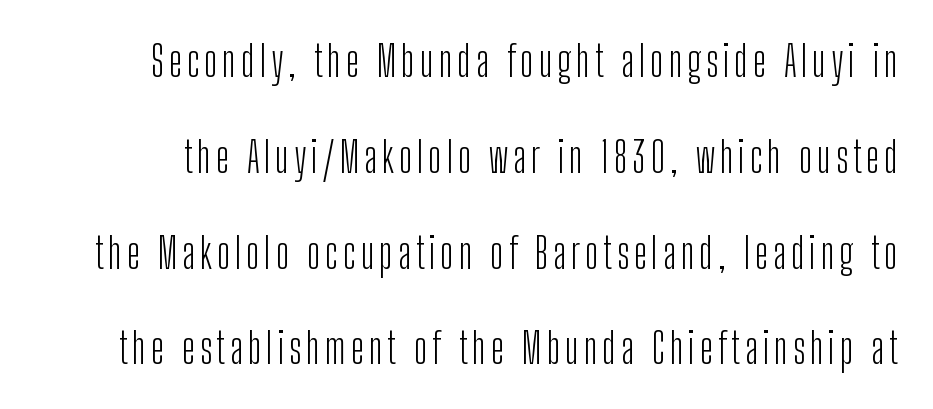
The image shows 42 px light, condensed sans-serif type, upright; set loose line spacing (2.28x), not underlined; low stroke contrast and a medium x-height.
